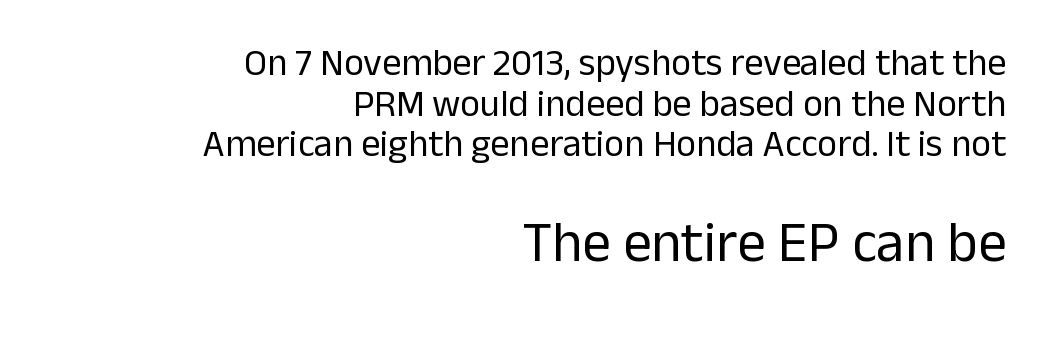
Compared with a typical body face, this is equally light or lighter still. No italicization has been applied; the sample stays upright. You could call the tracking neutral — neither tight nor loose. The text was rendered using a sans face with plain stroke endings. The letters in the lower block stand taller than those in the block above. The space directly below the letters is spotless.
